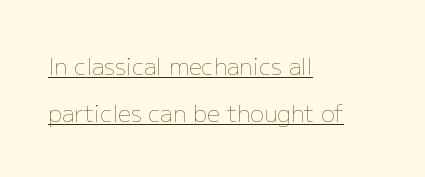
{"italic": "no", "bold": "no", "underline": "yes", "align": "left", "line_spacing": "loose", "line_spacing_ratio": 2.03, "letter_spacing": "normal", "letter_spacing_em": 0.0, "glyph_px": 23}
